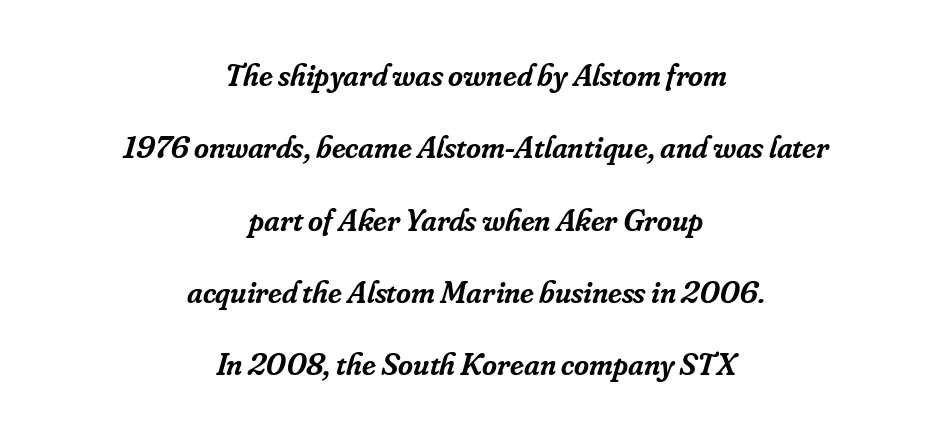
Q: Is the text bold? A: Semi-bold.
Q: Is the text italic (slanted)? A: Yes, it leans right by about 16 degrees.
Q: Is the typeface a serif or a sans-serif typeface? A: Serif.
Q: Is the text underlined? A: No.
Q: How is the paragraph aligned? A: Centered.
Q: Is the spacing between letters normal or unusually wide? A: Normal.
Q: Is the spacing between lines tight, normal or loose? A: Loose.
Q: Width (condensed, normal, or wide)? A: Normal.
Q: Stroke contrast? A: Low.
Q: x-height? A: Small.
Q: Monospaced? A: No.
